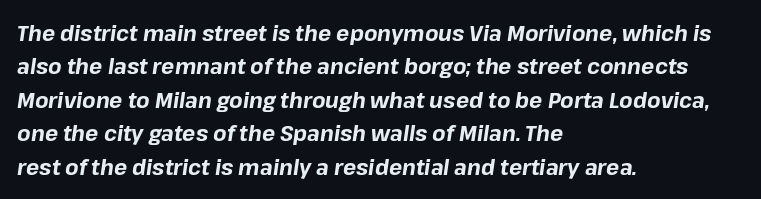
The image shows 22 px bold type, italic (leaning right); set left-aligned, normal line spacing (1.52x), normal letter spacing, not underlined.
